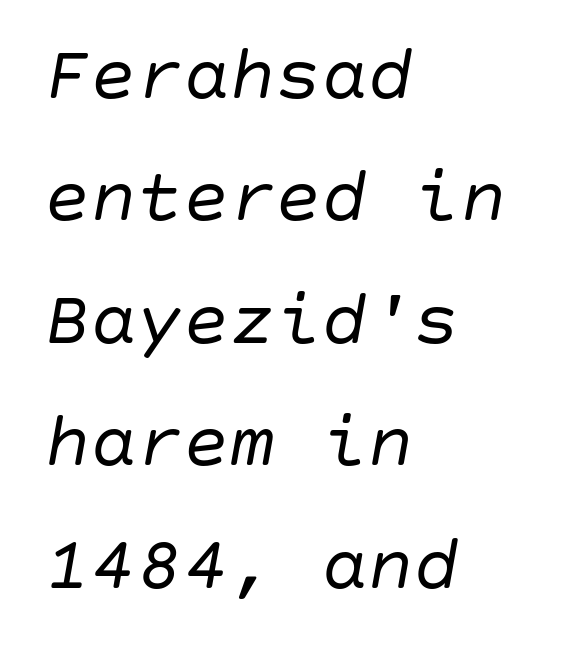
Q: Is the text bold? A: No.
Q: Is the text italic (slanted)? A: Yes, it leans right by about 10 degrees.
Q: Is the text underlined? A: No.
Q: How is the paragraph aligned? A: Left-aligned.
Q: Is the spacing between letters normal or unusually wide? A: Normal.
Q: Is the spacing between lines tight, normal or loose? A: Normal.
Q: Width (condensed, normal, or wide)? A: Normal.
Q: Stroke contrast? A: Low.
Q: x-height? A: Large.
